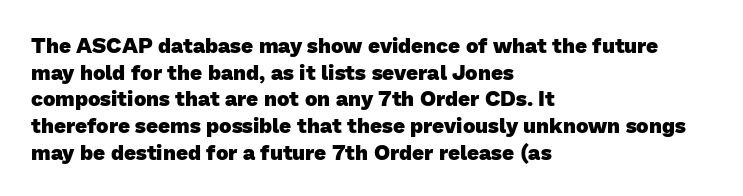
The image shows 21 px bold type; set left-aligned, normal line spacing (1.27x), normal letter spacing, not underlined.
